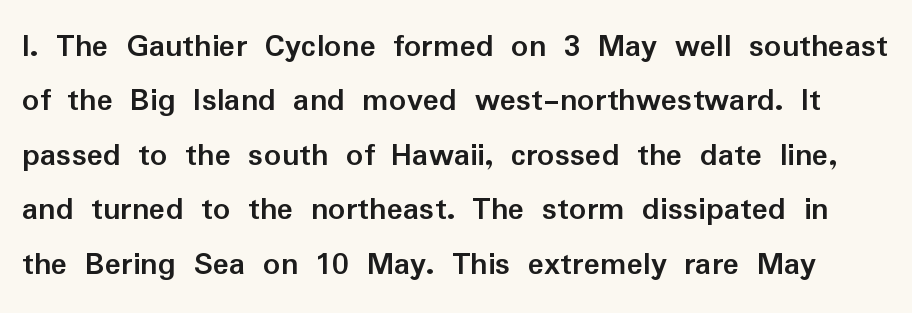
There is no visible air inserted between adjacent glyphs. Strokes here are thick enough to call this a true bold. Spacing verdict: proportional, widths tailored to each character. The letters stand straight up with perfectly vertical stems. The typeface chosen for these lines omits serifs. The strip under each line holds only bare page.
